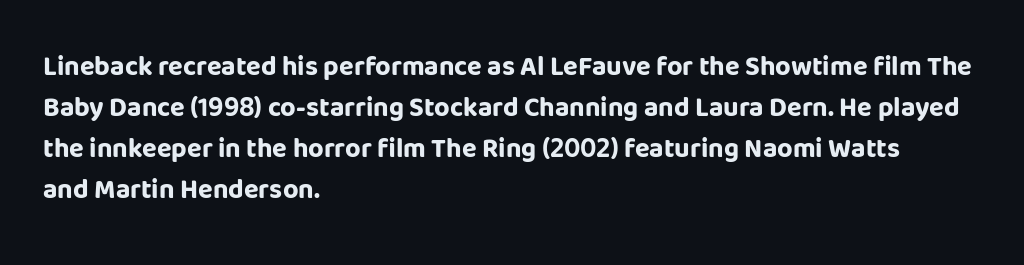
Line beginnings align vertically; line endings do not. Between one letter and the next there's only the usual sliver of space. Notice how descenders clear the ascenders below comfortably — that's standard leading. Does the lettering tilt? It doesn't — this is upright. Letters rest on an invisible, unmarked baseline.
